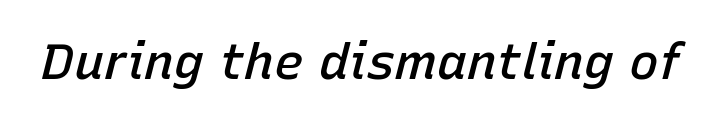
The image shows 50 px semibold type, italic (leaning right); set normal letter spacing, not underlined; low stroke contrast and a medium x-height.
